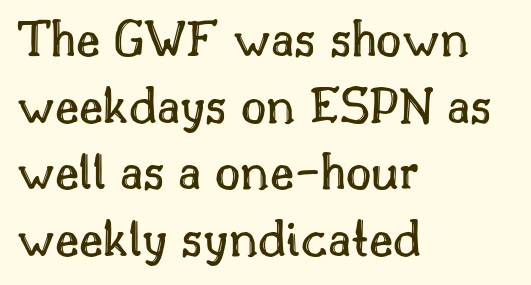
The image shows 55 px text type, upright; set left-aligned, line spacing 1.21x, normal letter spacing, not underlined; a small x-height.
